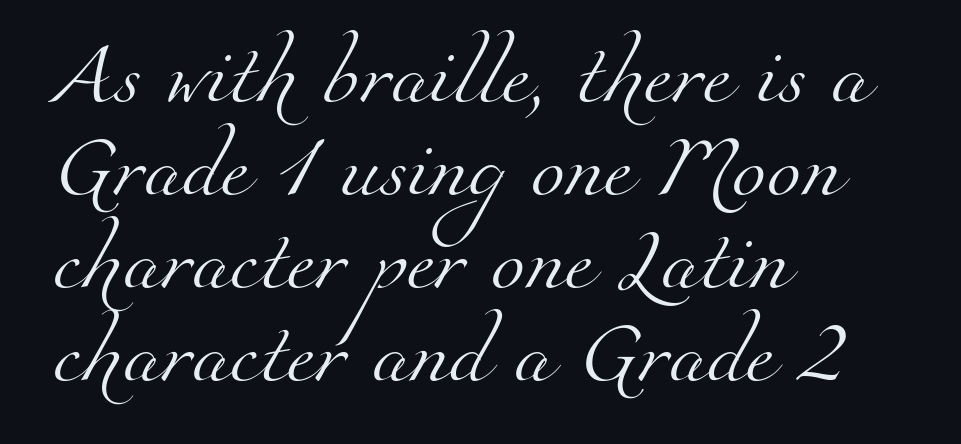
{"serif": "yes", "bold": "no", "weight": "light", "width": "normal", "stroke_contrast": "medium", "x_height": "small", "monospaced": "no", "underline": "no", "align": "left", "line_spacing": "normal", "line_spacing_ratio": 1.5, "letter_spacing": "normal", "letter_spacing_em": 0.0, "glyph_px": 62}
